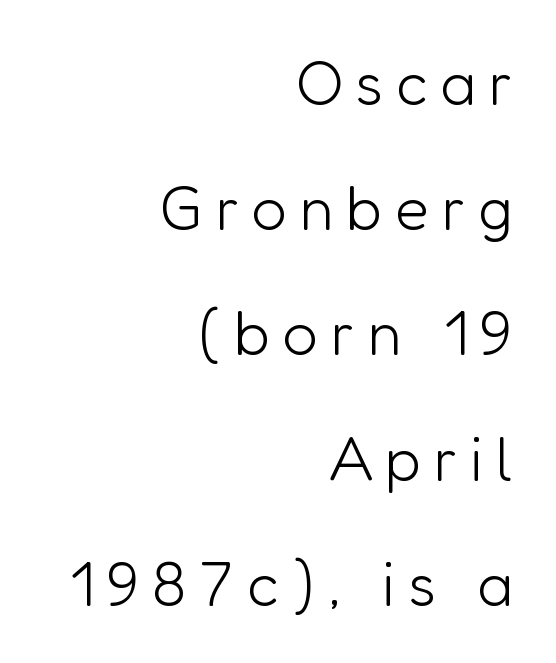
The image shows 62 px light sans-serif type, upright; set right-aligned, loose line spacing (2.02x), unusually wide letter spacing (+0.2 em), not underlined; low stroke contrast and a medium x-height.
